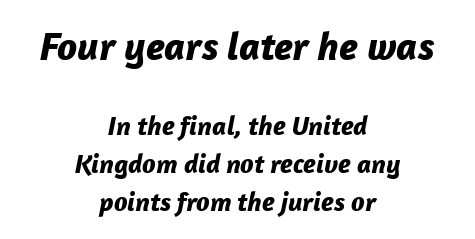
{"italic": "yes", "lean": "right", "slant_degrees": 12, "bold": "yes", "weight": "bold", "width": "normal", "stroke_contrast": "low", "x_height": "medium", "monospaced": "no", "underline": "no", "align": "center", "line_spacing": "normal", "line_spacing_ratio": 1.4, "letter_spacing": "normal", "letter_spacing_em": 0.0, "larger_block": "first", "size_ratio": 1.48, "glyph_px": 40}
